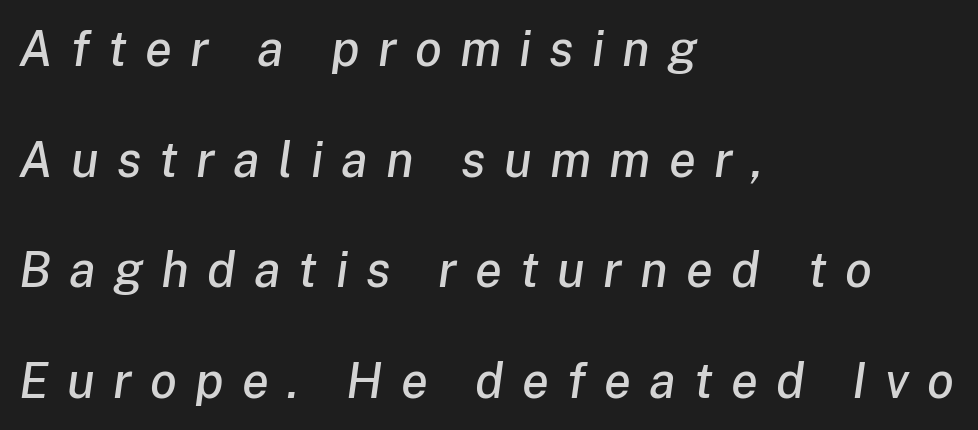
{"italic": "yes", "lean": "right", "slant_degrees": 8, "width": "normal", "stroke_contrast": "low", "x_height": "medium", "monospaced": "no", "underline": "no", "align": "left", "line_spacing": "loose", "line_spacing_ratio": 2.26, "letter_spacing": "wide", "letter_spacing_em": 0.37, "glyph_px": 49}
